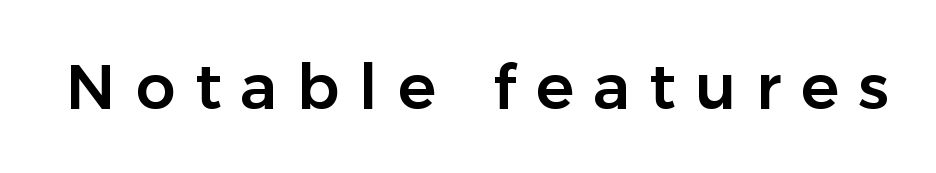
The image shows 63 px sans-serif type, upright; set unusually wide letter spacing (+0.31 em), not underlined; low stroke contrast and a medium x-height.
